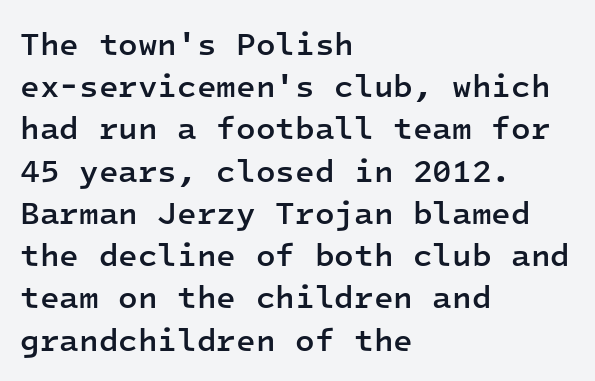
The image shows 32 px semibold sans-serif type, upright, monospaced; set left-aligned, normal line spacing (1.32x), normal letter spacing, not underlined; low stroke contrast and a medium x-height.
